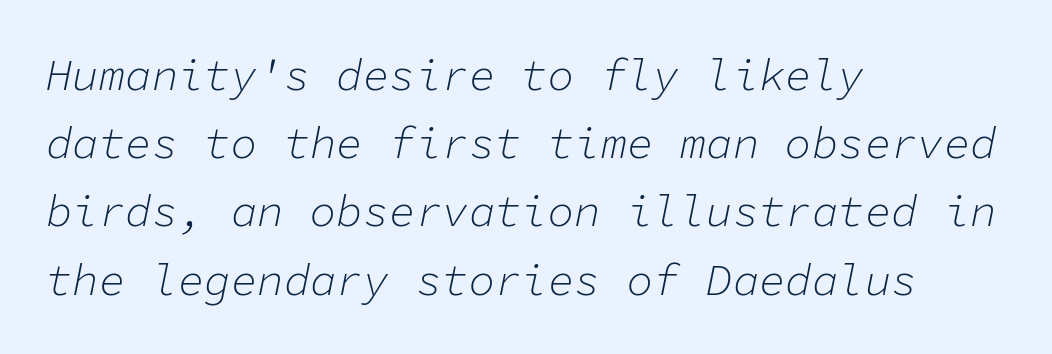
Q: Is the text bold? A: No.
Q: Is the text italic (slanted)? A: Yes, it leans right by about 11 degrees.
Q: Is the text underlined? A: No.
Q: How is the paragraph aligned? A: Left-aligned.
Q: Is the spacing between letters normal or unusually wide? A: Normal.
Q: Is the spacing between lines tight, normal or loose? A: Normal.
Q: Width (condensed, normal, or wide)? A: Normal.
Q: Stroke contrast? A: Low.
Q: x-height? A: Medium.
Q: Monospaced? A: Yes.
